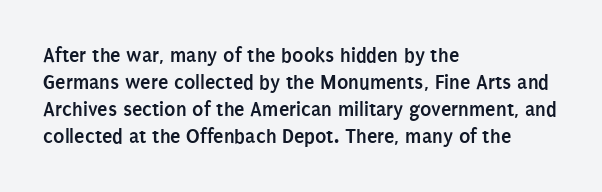
Which margin do the lines hug? The left one — the right edge is uneven. The foot of each line stays bare and open. Strokes here are thick enough to call this a true bold. Does the lettering tilt? It doesn't — this is upright. You could call the tracking neutral — neither tight nor loose. Interline gaps are of average width in this sample.
